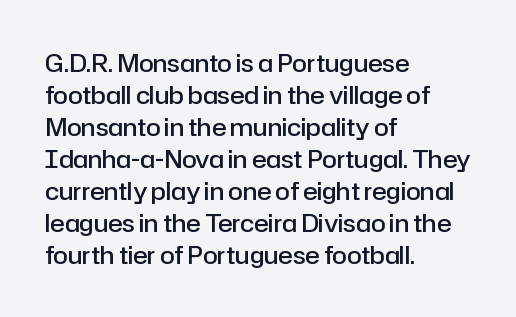
The foot of each line stays bare and open. Weight check: semibold — heavier than regular, not quite bold. Summary of vertical rhythm: regular, with standard interline spacing. Alignment: flush left.
